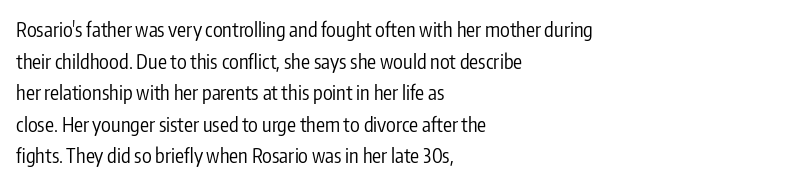
Teacher's note: observe the even left margin — that is flush-left alignment. The passage shown is not underscored anywhere. The rendering uses a moderate line-height, typical for paragraphs. Ascenders rise straight up at ninety degrees. Nobody touched the tracking dial on this one.
